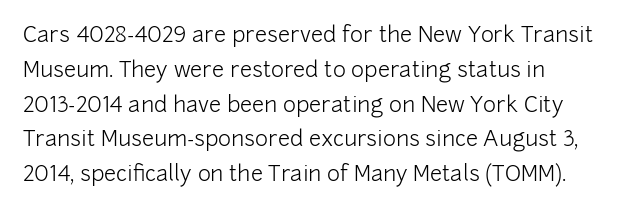
{"italic": "no", "bold": "no", "underline": "no", "align": "left", "line_spacing": "normal", "line_spacing_ratio": 1.58, "letter_spacing": "normal", "letter_spacing_em": 0.0, "glyph_px": 22}
